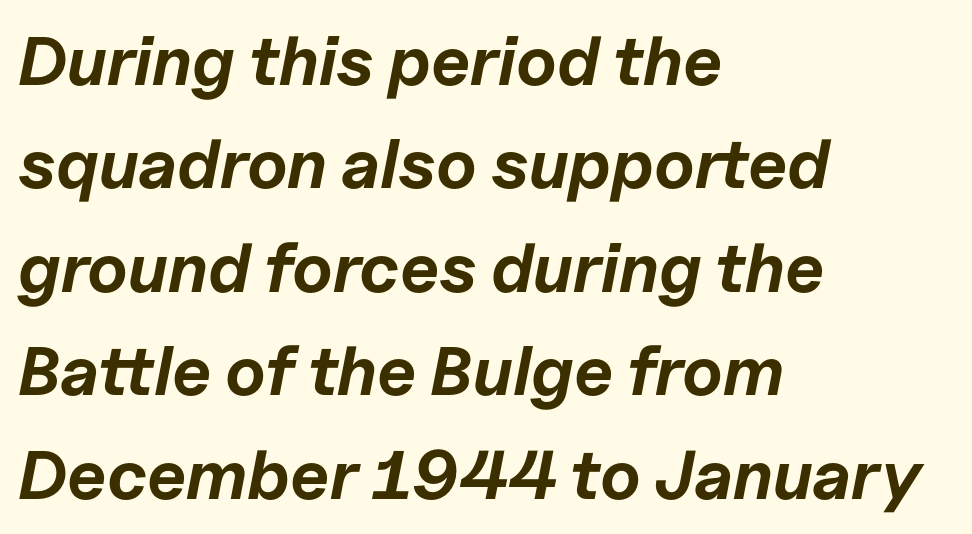
Each word holds together tightly as a unit, with standard inter-letter gaps. The typesetter chose a ragged-right arrangement here. The passage shown stacks its lines at a standard gap. Strokes here are thick enough to call this a true bold. Glance below the letters and you will spot only blank space.
